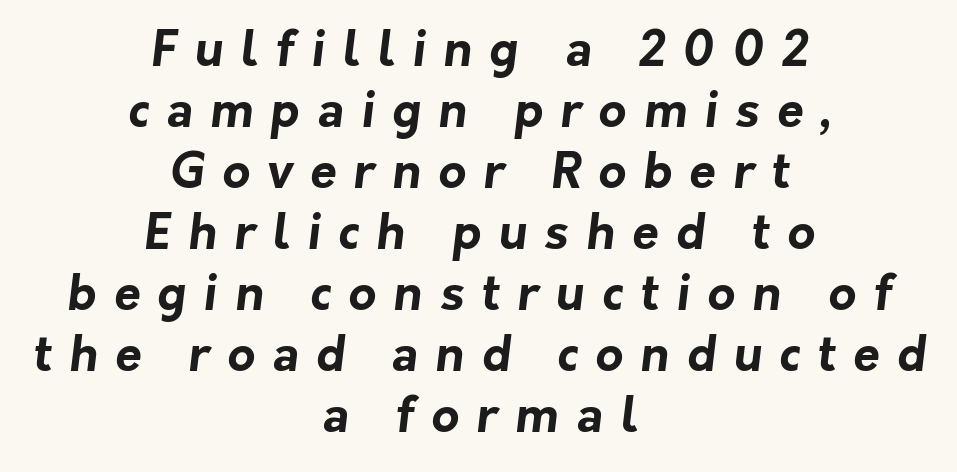
{"serif": "no", "bold": "yes", "weight": "bold", "width": "normal", "stroke_contrast": "low", "x_height": "medium", "monospaced": "no", "underline": "no", "align": "center", "line_spacing": "normal", "line_spacing_ratio": 1.27, "letter_spacing": "wide", "letter_spacing_em": 0.36, "glyph_px": 48}
